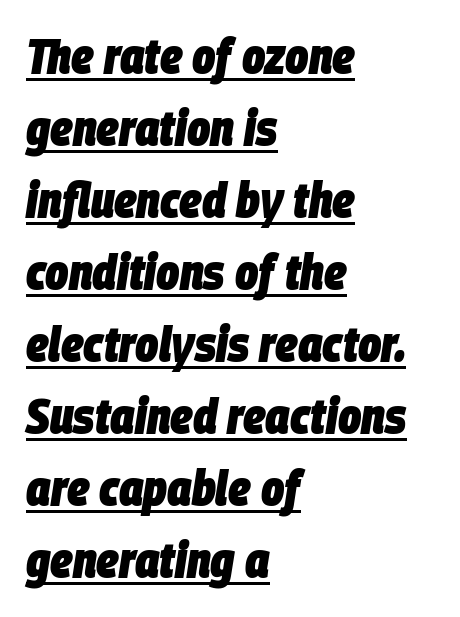
There's an unmistakable incline to the writing here. The ragged edge is on the right, which tells us the setting is flush left. Looks like regular typesetting: each glyph gets only the width it needs. What weight is shown? A full bold with thick strokes. Is there much room between lines? A standard amount, neither cramped nor airy. This rendering features underlined lettering.
